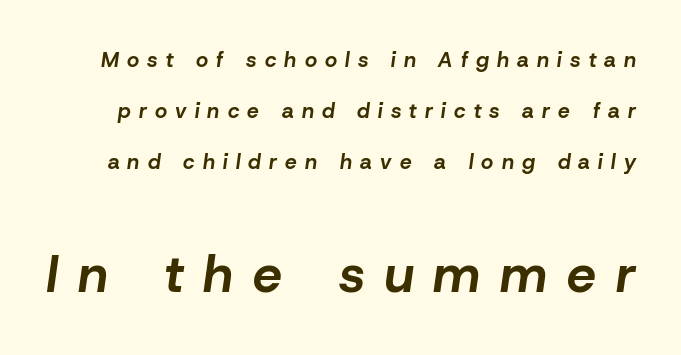
The passage shown leans; its letterforms are oblique. Set as a true bold cut, around the 700 mark. Is this a fixed-width face? No — the glyphs have proportional, varying widths. Check under the words: just untouched page.
